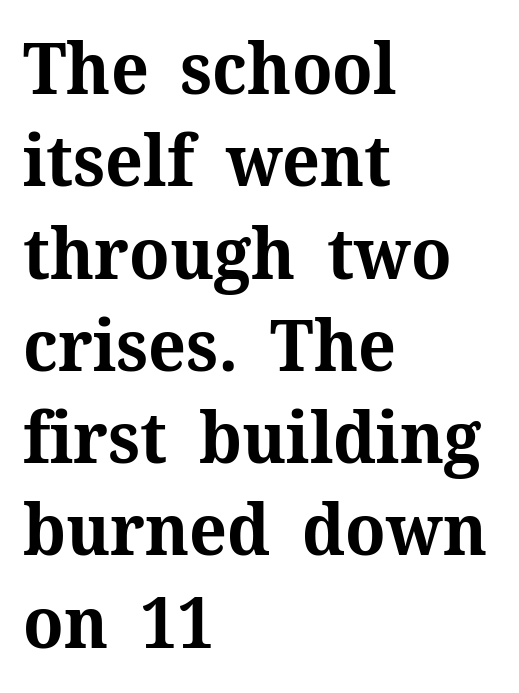
Q: Is the text bold? A: Yes.
Q: Is the text italic (slanted)? A: No, it is upright.
Q: Is the typeface a serif or a sans-serif typeface? A: Serif.
Q: Is the text underlined? A: No.
Q: How is the paragraph aligned? A: Left-aligned.
Q: Is the spacing between letters normal or unusually wide? A: Normal.
Q: Is the spacing between lines tight, normal or loose? A: Normal.
Q: Width (condensed, normal, or wide)? A: Normal.
Q: Stroke contrast? A: Medium.
Q: x-height? A: Medium.
Q: Monospaced? A: No.
